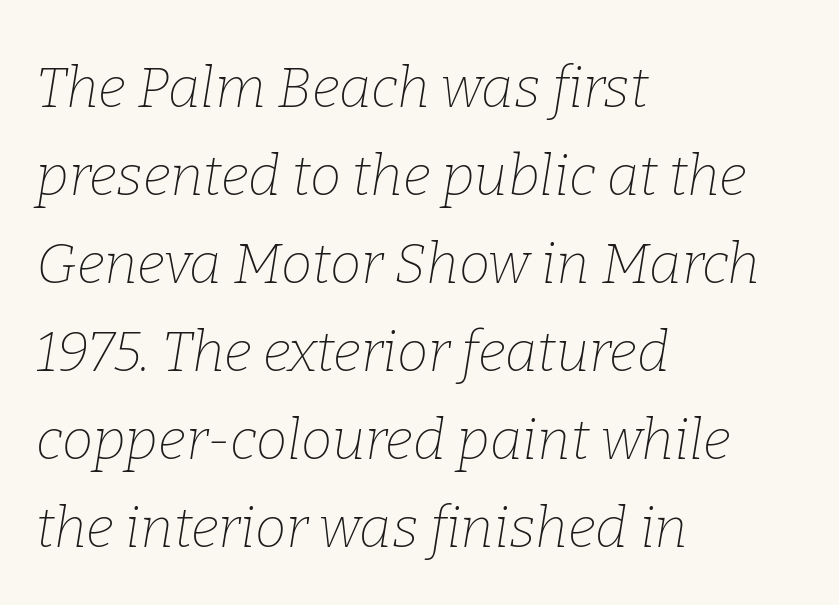
{"serif": "yes", "italic": "yes", "lean": "right", "slant_degrees": 9, "bold": "no", "weight": "thin", "width": "normal", "stroke_contrast": "low", "x_height": "medium", "monospaced": "no", "underline": "no", "align": "left", "line_spacing": "normal", "line_spacing_ratio": 1.57, "letter_spacing": "normal", "letter_spacing_em": 0.0, "glyph_px": 56}
